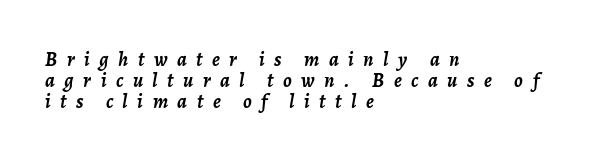
The image shows 20 px bold type, italic (leaning right); set left-aligned, tight line spacing (1.04x), unusually wide letter spacing (+0.48 em), not underlined.
